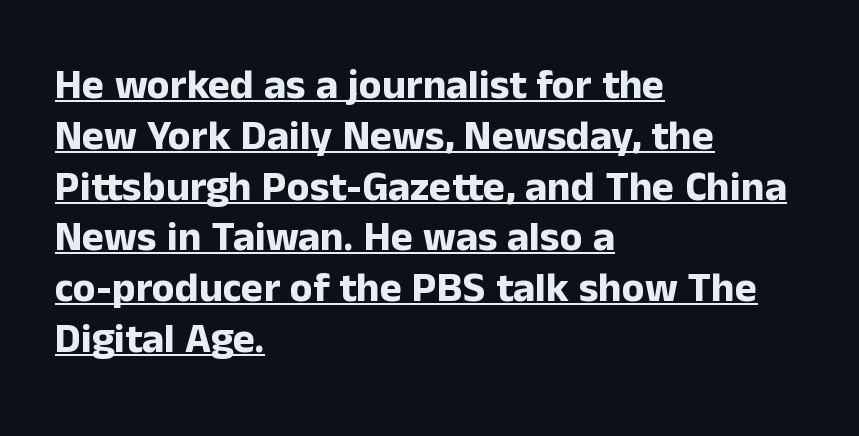
Q: Is the text bold? A: Yes.
Q: Is the text italic (slanted)? A: No, it is upright.
Q: Is the typeface a serif or a sans-serif typeface? A: Sans-serif.
Q: Is the text underlined? A: Yes.
Q: How is the paragraph aligned? A: Left-aligned.
Q: Is the spacing between letters normal or unusually wide? A: Normal.
Q: Width (condensed, normal, or wide)? A: Normal.
Q: Stroke contrast? A: Low.
Q: x-height? A: Medium.
Q: Monospaced? A: No.
